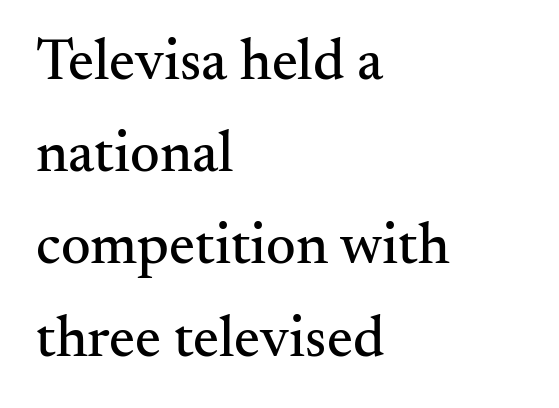
The image shows 58 px serif type, upright; set left-aligned, normal line spacing (1.59x), normal letter spacing, not underlined; medium stroke contrast and a small x-height.
